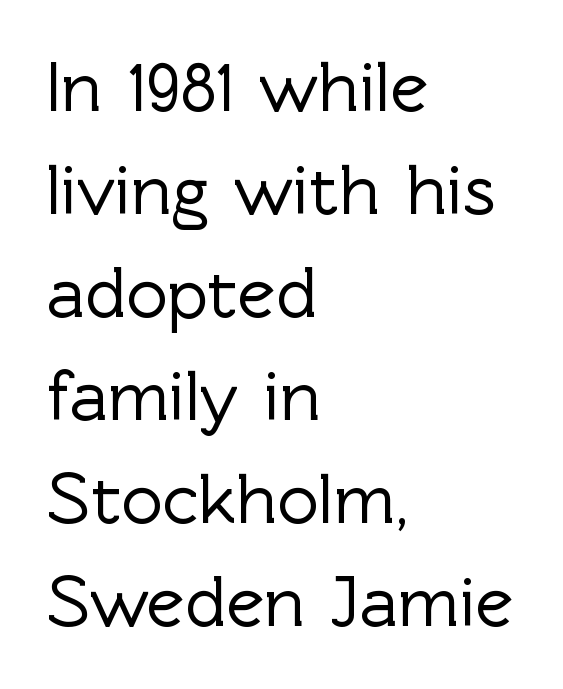
The letters carry no serifs — their stems end cleanly without finishing strokes. Short and long lines alike share a common starting point at left. Rows of type keep a routine distance in the vertical direction. These lines are rendered in a variable-pitch font. The passage shown is not underscored anywhere. Is the letter spacing exaggerated? No — it looks like the ordinary default.
